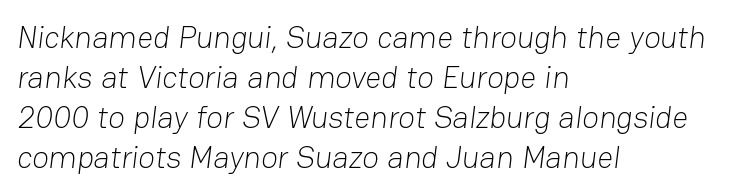
The passage shown is not bold in any degree. The line-height multiplier appears to be the usual default. The gaps between neighbouring characters are ordinary and unremarkable. This rendering employs a face without finishing strokes, i.e., a sans-serif. In CSS terms this would be text-align: left. Clear beneath every line of the passage.
